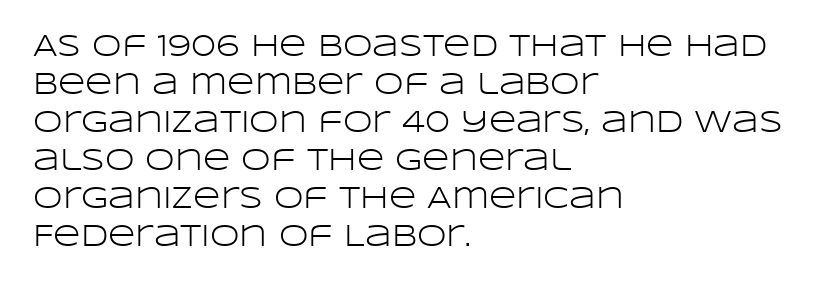
{"serif": "no", "italic": "no", "bold": "no", "weight": "light", "width": "wide", "stroke_contrast": "low", "x_height": "large", "monospaced": "no", "underline": "no", "align": "left", "line_spacing": "normal", "line_spacing_ratio": 1.27, "letter_spacing": "normal", "letter_spacing_em": 0.0, "glyph_px": 30}
